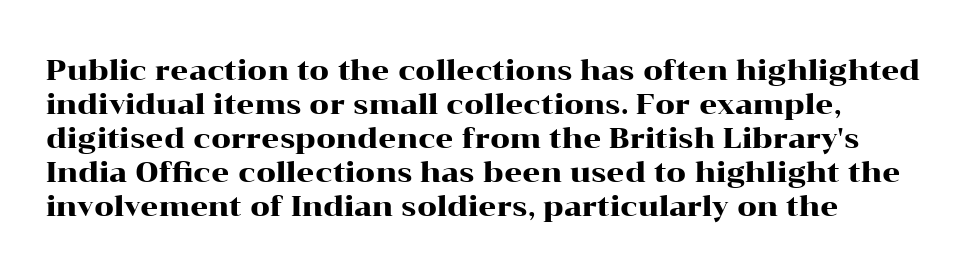
Upright lettering throughout. Honestly, there is no underline to notice here at all. Words appear dense and cohesive because spacing is normal. The letters carry serifs — small finishing strokes at the ends of their stems. The letters advance in unequal steps, a hallmark of proportional type.
